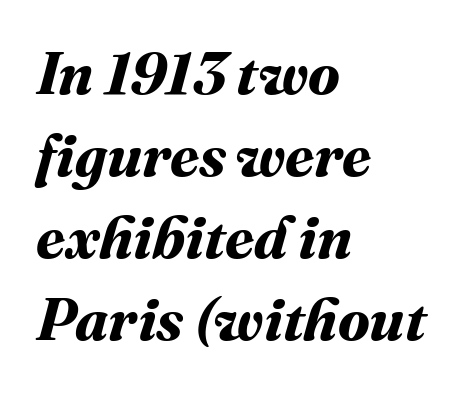
{"bold": "yes", "weight": "bold", "width": "normal", "stroke_contrast": "medium", "x_height": "medium", "monospaced": "no", "underline": "no", "align": "left", "line_spacing": "normal", "line_spacing_ratio": 1.39, "letter_spacing": "normal", "letter_spacing_em": 0.0, "glyph_px": 59}
